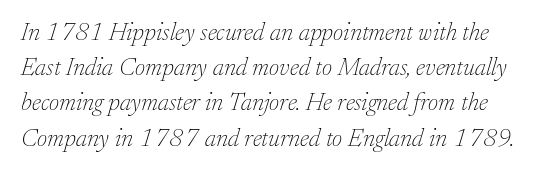
{"italic": "yes", "lean": "right", "slant_degrees": 17, "bold": "no", "underline": "no", "line_spacing": "normal", "line_spacing_ratio": 1.41, "letter_spacing": "normal", "letter_spacing_em": 0.0, "glyph_px": 25}
